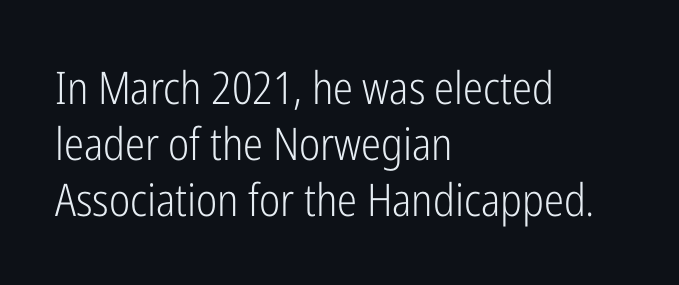
{"serif": "no", "italic": "no", "bold": "no", "weight": "light", "width": "condensed", "stroke_contrast": "low", "x_height": "medium", "monospaced": "no", "underline": "no", "align": "left", "line_spacing_ratio": 1.24, "letter_spacing": "normal", "letter_spacing_em": 0.0, "glyph_px": 45}
